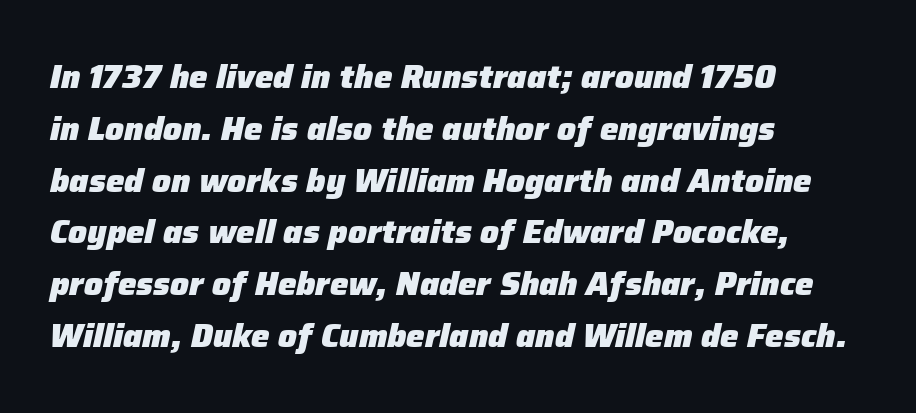
{"italic": "yes", "lean": "right", "slant_degrees": 12, "bold": "yes", "weight": "heavy", "width": "normal", "stroke_contrast": "low", "x_height": "medium", "monospaced": "no", "underline": "no", "align": "left", "line_spacing": "normal", "line_spacing_ratio": 1.57, "letter_spacing": "normal", "letter_spacing_em": 0.0, "glyph_px": 33}
